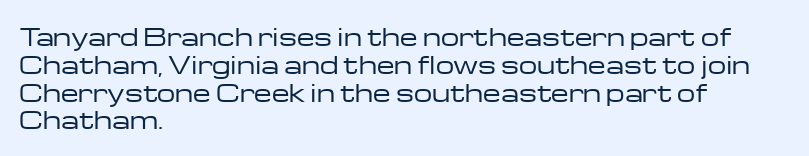
Italic: no, the glyphs are upright roman. Typeset ragged right — the left edge is the straight one. The gaps between neighbouring characters are ordinary and unremarkable. No letter is thick-stroked: the sample isn't bold. Lines of text with bare space underneath.
